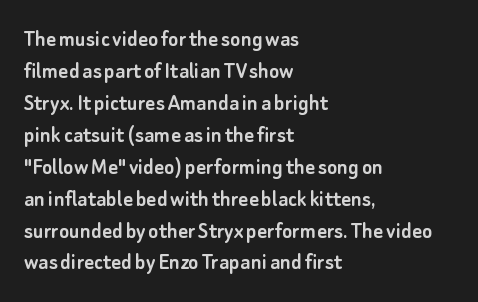
No italicization has been applied; the sample stays upright. The vertical gap from one line to the next is medium. Standard letterfit; no display-style spreading of the glyphs. The passage is arranged the way most books set body copy — flush left. Rule under the text: the space is simply empty.
